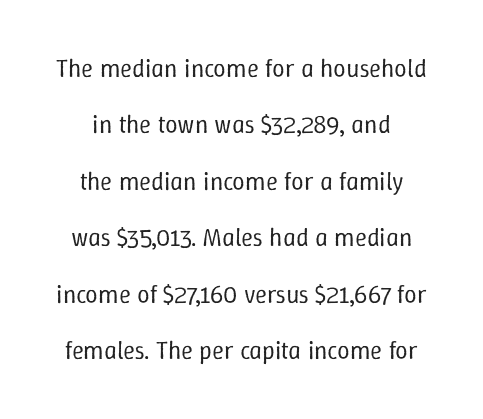
The typesetting does not lean heavy: it is not bold. Airy leading. The tracking reads as untouched default to a designer's eye. Underlining? Definitely not there.
